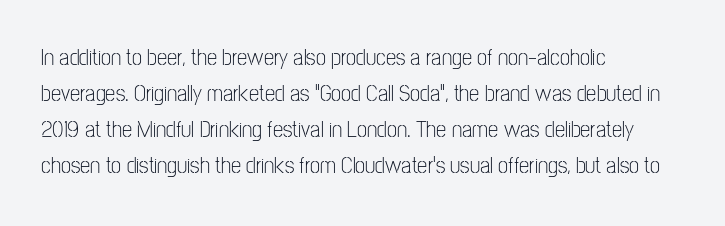
The image shows 23 px text type, upright; set left-aligned, normal line spacing (1.57x), normal letter spacing, not underlined.
